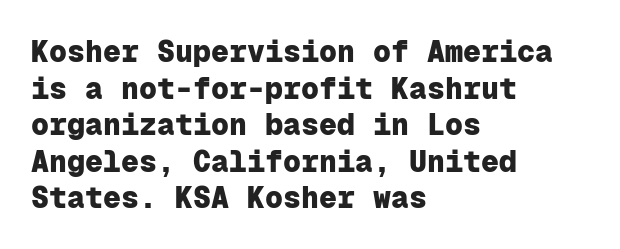
The image shows 30 px heavy sans-serif type, upright, monospaced; set left-aligned, line spacing 1.22x, normal letter spacing, not underlined; low stroke contrast and a medium x-height.
